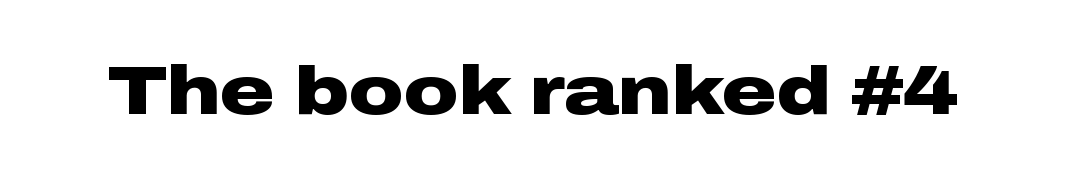
{"serif": "no", "italic": "no", "bold": "yes", "weight": "heavy", "width": "wide", "stroke_contrast": "low", "x_height": "medium", "monospaced": "no", "underline": "no", "letter_spacing": "normal", "letter_spacing_em": 0.0, "glyph_px": 68}
